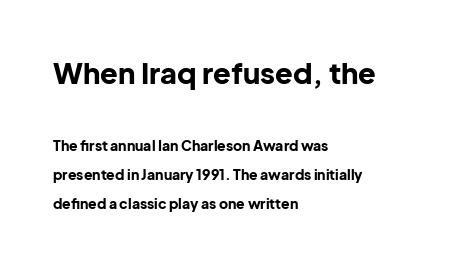
The image shows 29 px bold sans-serif type, upright; set left-aligned, loose line spacing (2.06x), normal letter spacing, not underlined; the first (top) block is 2.07x larger; low stroke contrast and a medium x-height.
